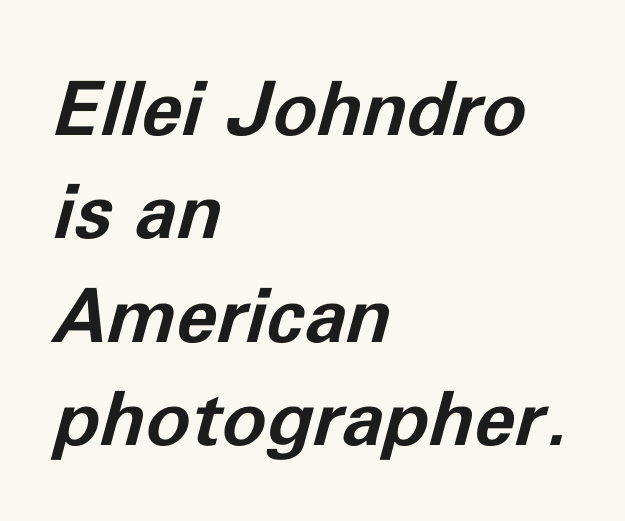
The image shows 75 px bold type, italic (leaning right); set left-aligned, normal line spacing (1.38x), normal letter spacing, not underlined; low stroke contrast and a medium x-height.
